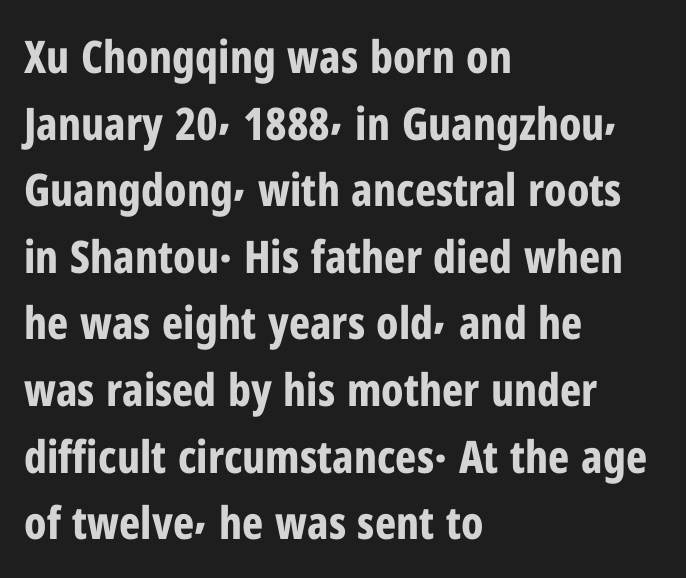
Q: Is the text bold? A: Yes.
Q: Is the text italic (slanted)? A: No, it is upright.
Q: Is the typeface a serif or a sans-serif typeface? A: Sans-serif.
Q: Is the text underlined? A: No.
Q: How is the paragraph aligned? A: Left-aligned.
Q: Is the spacing between letters normal or unusually wide? A: Normal.
Q: Is the spacing between lines tight, normal or loose? A: Normal.
Q: Width (condensed, normal, or wide)? A: Condensed.
Q: Stroke contrast? A: Low.
Q: x-height? A: Medium.
Q: Monospaced? A: No.
